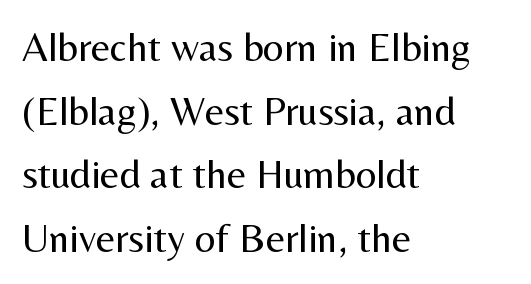
The image shows 41 px regular-weight sans-serif type, upright; set left-aligned, normal line spacing (1.55x), normal letter spacing, not underlined; medium stroke contrast and a medium x-height.
